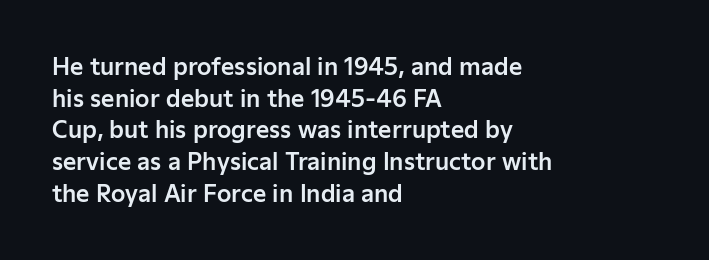
The image shows 23 px text type, upright; set left-aligned, normal line spacing (1.38x), normal letter spacing, not underlined.
